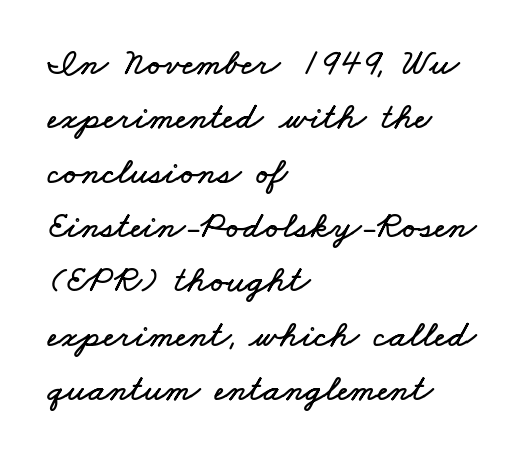
{"width": "wide", "stroke_contrast": "low", "x_height": "small", "monospaced": "no", "underline": "no", "align": "left", "line_spacing": "normal", "line_spacing_ratio": 1.43, "letter_spacing": "normal", "letter_spacing_em": 0.0, "glyph_px": 38}
